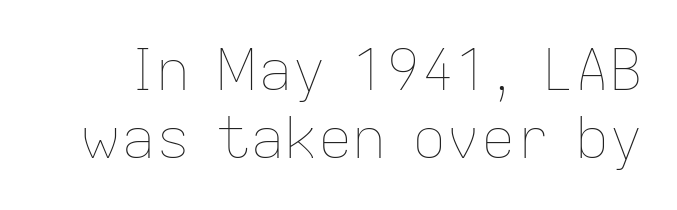
Q: Is the text bold? A: No.
Q: Is the text italic (slanted)? A: No, it is upright.
Q: Is the text underlined? A: No.
Q: Is the spacing between letters normal or unusually wide? A: Normal.
Q: Width (condensed, normal, or wide)? A: Normal.
Q: Stroke contrast? A: Low.
Q: x-height? A: Medium.
Q: Monospaced? A: No.
